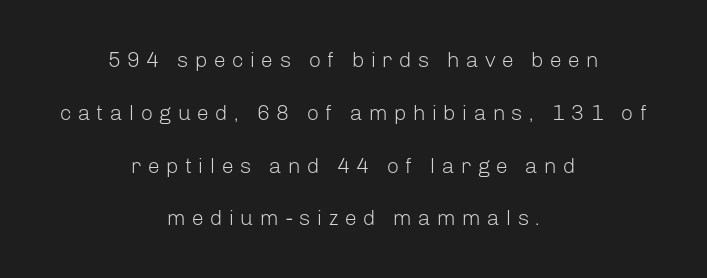
{"italic": "no", "bold": "no", "underline": "no", "align": "center", "line_spacing": "loose", "line_spacing_ratio": 2.4, "letter_spacing": "wide", "letter_spacing_em": 0.27, "glyph_px": 22}
